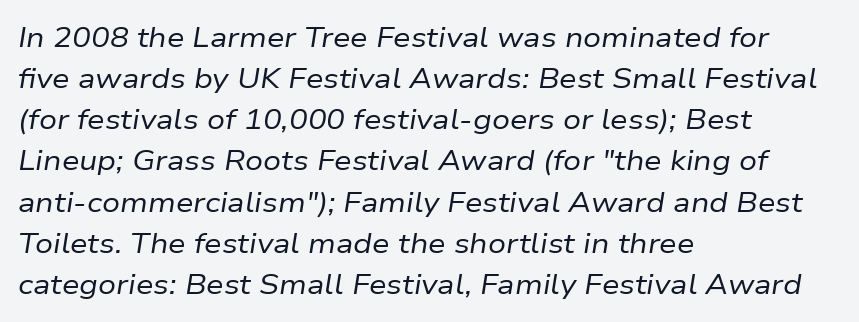
Q: Is the text bold? A: No.
Q: Is the text italic (slanted)? A: Yes, it leans right by about 9 degrees.
Q: Is the text underlined? A: No.
Q: How is the paragraph aligned? A: Left-aligned.
Q: Is the spacing between letters normal or unusually wide? A: Normal.
Q: Is the spacing between lines tight, normal or loose? A: Normal.
Q: Width (condensed, normal, or wide)? A: Normal.
Q: Stroke contrast? A: Low.
Q: x-height? A: Medium.
Q: Monospaced? A: No.
